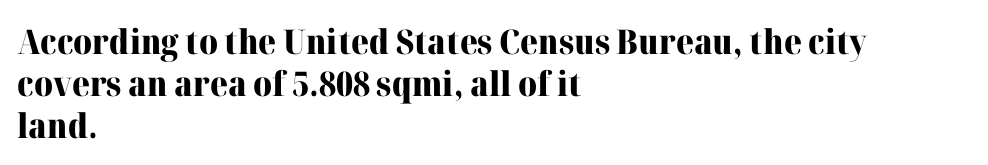
The image shows 34 px heavy serif type, upright; set left-aligned, line spacing 1.23x, normal letter spacing, not underlined; high stroke contrast and a medium x-height.
